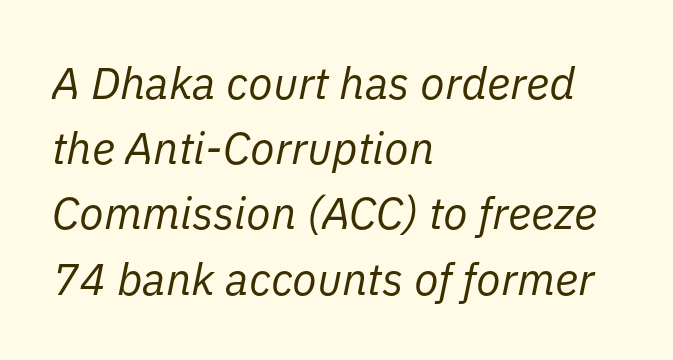
Q: Is the text bold? A: No.
Q: Is the text italic (slanted)? A: Yes, it leans right by about 11 degrees.
Q: Is the text underlined? A: No.
Q: How is the paragraph aligned? A: Left-aligned.
Q: Is the spacing between letters normal or unusually wide? A: Normal.
Q: Is the spacing between lines tight, normal or loose? A: Normal.
Q: Width (condensed, normal, or wide)? A: Normal.
Q: Stroke contrast? A: Low.
Q: x-height? A: Medium.
Q: Monospaced? A: No.
